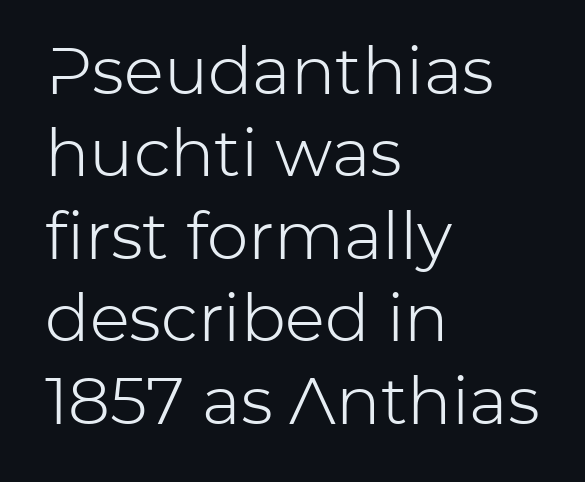
Q: Is the text bold? A: No.
Q: Is the text italic (slanted)? A: No, it is upright.
Q: Is the typeface a serif or a sans-serif typeface? A: Sans-serif.
Q: Is the text underlined? A: No.
Q: How is the paragraph aligned? A: Left-aligned.
Q: Is the spacing between letters normal or unusually wide? A: Normal.
Q: Is the spacing between lines tight, normal or loose? A: Normal.
Q: Width (condensed, normal, or wide)? A: Normal.
Q: Stroke contrast? A: Low.
Q: x-height? A: Medium.
Q: Monospaced? A: No.
